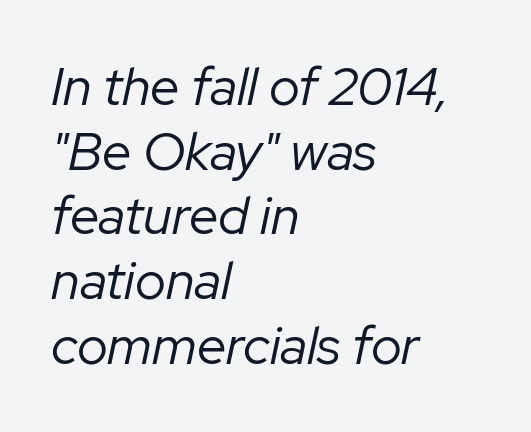
Q: Is the text bold? A: No.
Q: Is the text italic (slanted)? A: Yes, it leans right by about 12 degrees.
Q: Is the text underlined? A: No.
Q: How is the paragraph aligned? A: Left-aligned.
Q: Is the spacing between letters normal or unusually wide? A: Normal.
Q: Width (condensed, normal, or wide)? A: Normal.
Q: Stroke contrast? A: Low.
Q: x-height? A: Medium.
Q: Monospaced? A: No.
